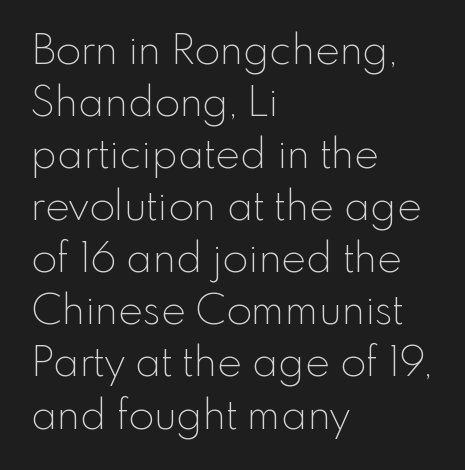
Font category for this specimen: sans-serif. The face used here is proportionally spaced, like ordinary book or web type. Upright lettering throughout. On a weight scale, this lands at 450 or below.
